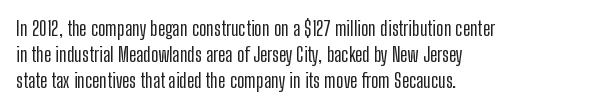
{"italic": "no", "underline": "no", "align": "left", "line_spacing": "normal", "line_spacing_ratio": 1.29, "letter_spacing": "normal", "letter_spacing_em": 0.0, "glyph_px": 20}
